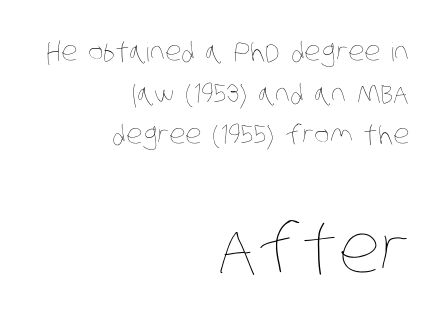
The image shows 66 px thin, condensed type; set right-aligned, normal line spacing (1.6x), normal letter spacing, not underlined; the second (bottom) block is 2.54x larger; low stroke contrast and a large x-height.
